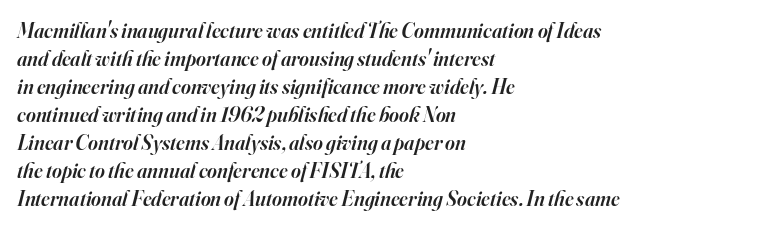
{"italic": "yes", "lean": "right", "slant_degrees": 16, "bold": "semi", "underline": "no", "align": "left", "line_spacing": "normal", "line_spacing_ratio": 1.33, "letter_spacing": "normal", "letter_spacing_em": 0.0, "glyph_px": 21}
